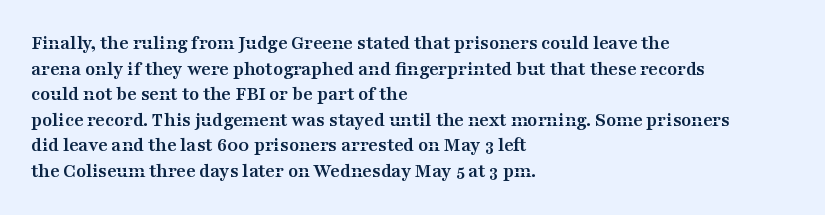
The image shows 20 px bold type, upright; set left-aligned, normal line spacing (1.28x), normal letter spacing, not underlined.
